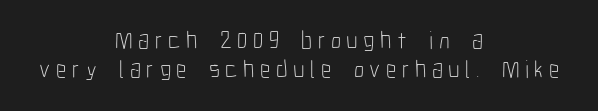
Characters remain perfectly vertical along every line. Tracking value appears strongly positive — letters spread wide. The strokes carry an ordinary text weight at most. In CSS terms this would be text-align: center. Honestly, there is no underline to notice here at all.
